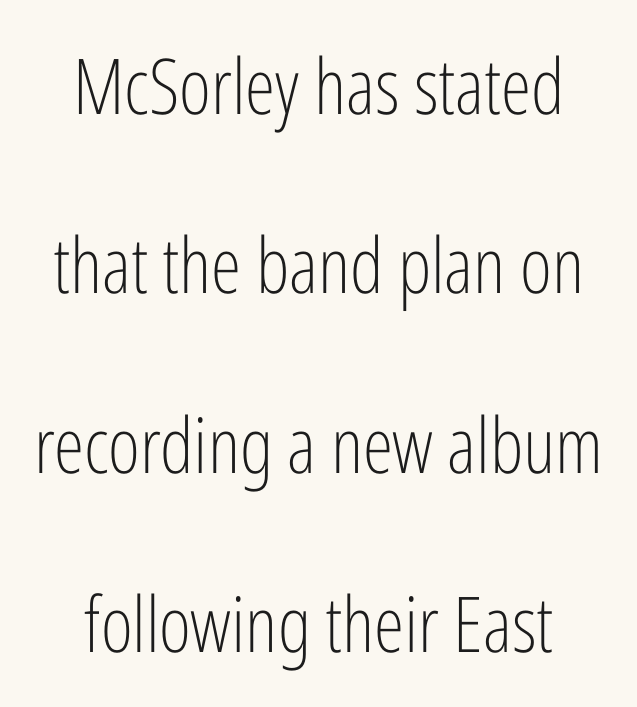
The image shows 77 px light, condensed sans-serif type, upright; set loose line spacing (2.33x), normal letter spacing, not underlined; low stroke contrast and a medium x-height.
